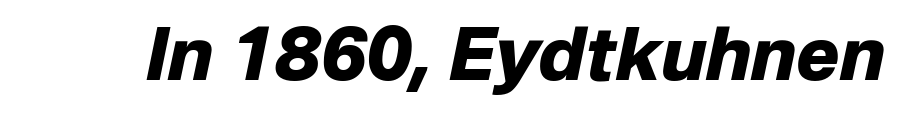
Summary of weight: heavy, a full bold. The typography opts for an oblique posture over an upright one. Note the varied advance widths — an 'i' is clearly narrower than an 'm'. How are the letters spaced? Ordinarily, with no added tracking. Just letters on the line, the space beneath them empty.
